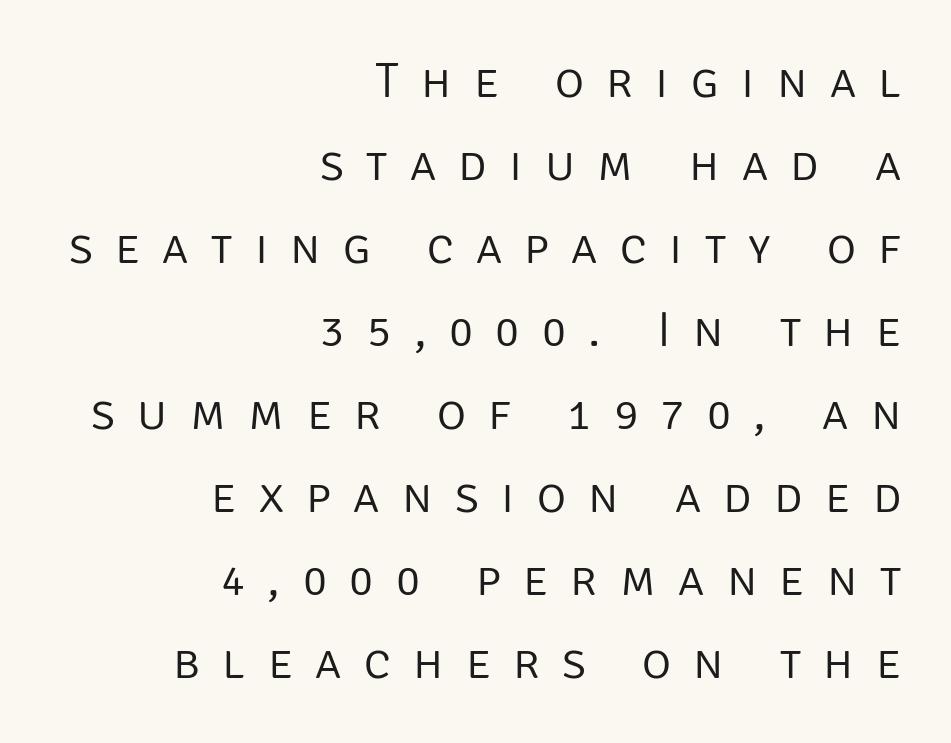
The image shows 50 px light sans-serif type, upright; set right-aligned, normal line spacing (1.66x), unusually wide letter spacing (+0.45 em), not underlined; low stroke contrast and a large x-height.
